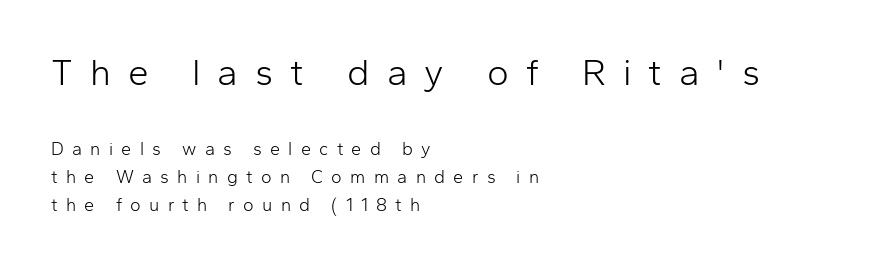
{"serif": "no", "italic": "no", "bold": "no", "weight": "light", "width": "normal", "stroke_contrast": "low", "x_height": "medium", "monospaced": "no", "underline": "no", "align": "left", "line_spacing": "normal", "line_spacing_ratio": 1.55, "letter_spacing": "wide", "letter_spacing_em": 0.46, "larger_block": "first", "size_ratio": 2.06, "glyph_px": 37}
